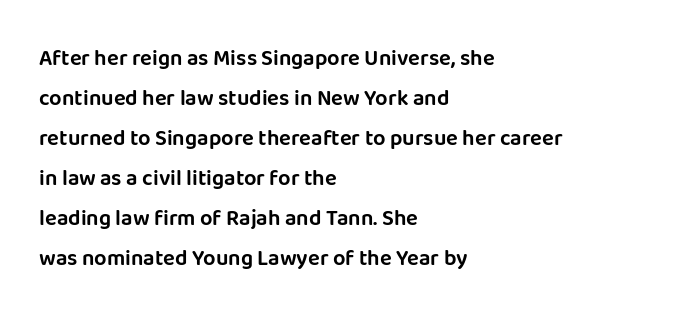
Q: Is the text italic (slanted)? A: No, it is upright.
Q: Is the text underlined? A: No.
Q: How is the paragraph aligned? A: Left-aligned.
Q: Is the spacing between letters normal or unusually wide? A: Normal.
